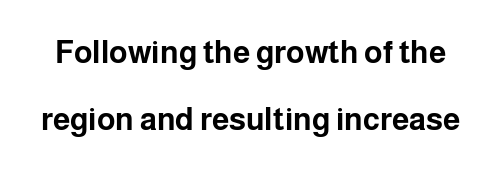
The specimen omits any rule beneath the text block's lines. Leading is clearly above the norm, producing a sparse column. Compared with typical body copy, the letter spacing here is the same. No feet cap the strokes, marking this as sans-serif type.
